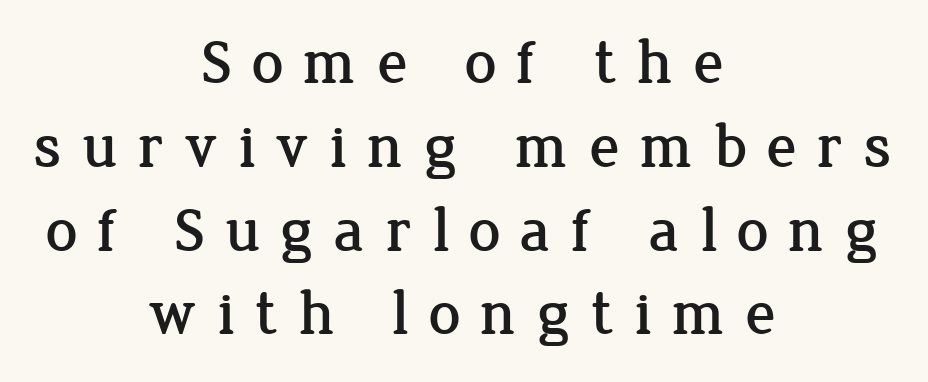
Plain, unruled lines of type. How would I describe the line gaps? Plain and ordinary. A centered setting, common on invitations and titles, is used for this passage. Each letter keeps its own natural width here, so spacing adapts to shape. Style check: upright. Are there feet on the stems? There are — it's a serif.
